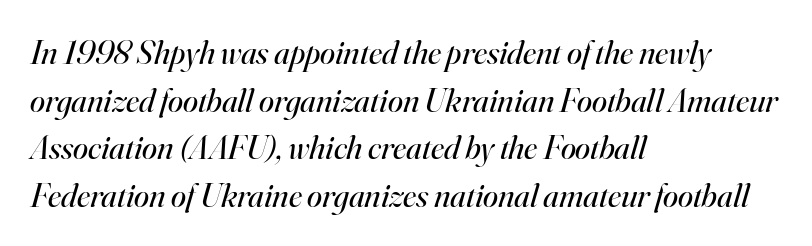
The setting favours the left margin, as ordinary paragraphs usually do. Each word holds together tightly as a unit, with standard inter-letter gaps. There's an unmistakable incline to the writing here. Stem width sits at or under what a default text font uses. Do the characters align in a grid? No, the font is proportional. The designer went with a serif here, giving each stem small feet.
